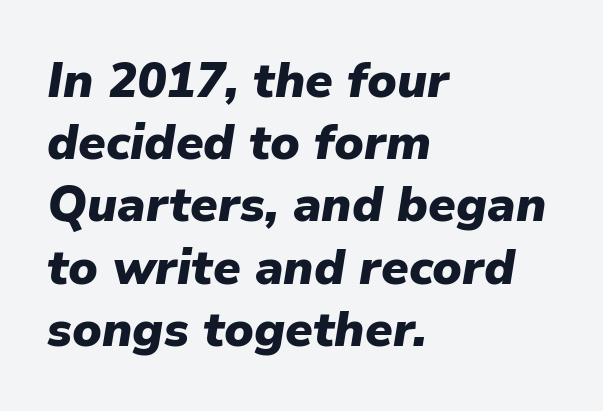
Q: Is the text bold? A: Yes.
Q: Is the text italic (slanted)? A: Yes, it leans right by about 9 degrees.
Q: Is the text underlined? A: No.
Q: How is the paragraph aligned? A: Left-aligned.
Q: Is the spacing between letters normal or unusually wide? A: Normal.
Q: Is the spacing between lines tight, normal or loose? A: Normal.
Q: Width (condensed, normal, or wide)? A: Normal.
Q: Stroke contrast? A: Low.
Q: x-height? A: Medium.
Q: Monospaced? A: No.
